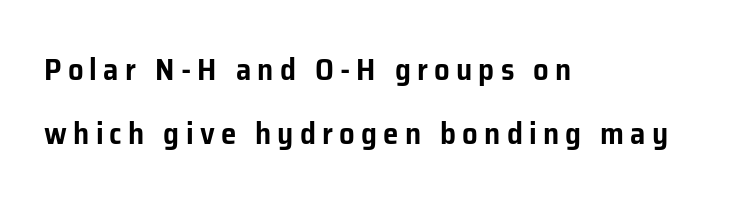
Q: Is the text italic (slanted)? A: No, it is upright.
Q: Is the typeface a serif or a sans-serif typeface? A: Sans-serif.
Q: Is the text underlined? A: No.
Q: How is the paragraph aligned? A: Left-aligned.
Q: Is the spacing between letters normal or unusually wide? A: Unusually wide.
Q: Is the spacing between lines tight, normal or loose? A: Loose.
Q: Width (condensed, normal, or wide)? A: Normal.
Q: Stroke contrast? A: Low.
Q: x-height? A: Medium.
Q: Monospaced? A: No.
